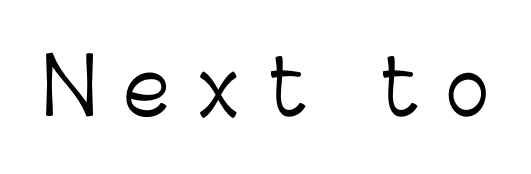
Q: Is the text bold? A: No.
Q: Is the text italic (slanted)? A: No, it is upright.
Q: Is the typeface a serif or a sans-serif typeface? A: Sans-serif.
Q: Is the text underlined? A: No.
Q: Is the spacing between letters normal or unusually wide? A: Unusually wide.
Q: Width (condensed, normal, or wide)? A: Normal.
Q: Stroke contrast? A: Low.
Q: x-height? A: Medium.
Q: Monospaced? A: No.
